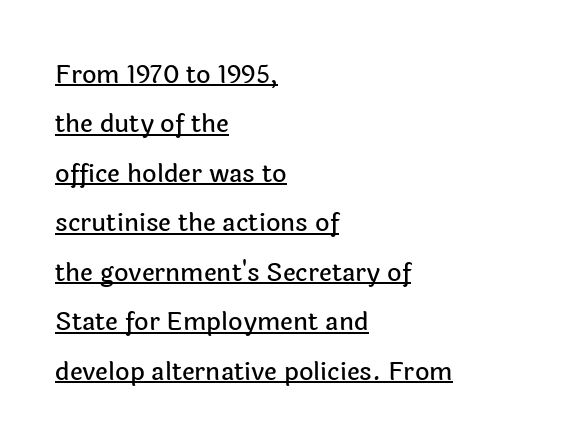
Every row of glyphs begins at an identical x-position on the left. A roman cut, with each character standing at attention. Each new line begins a long way beneath the previous one. The face used here appears with an underline applied. Spacing between characters is what you'd get straight out of the box.
